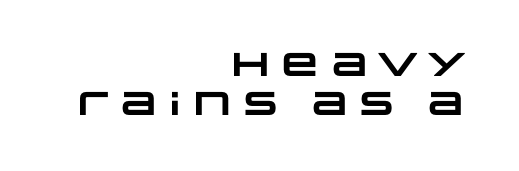
Caption: multi-line text, flush right, ragged left. Compared with an ordinary text face, these strokes are far heavier — a full bold. Underline: absent. To sum up the face: it is a sans, with no serifs. Spacing verdict: proportional, widths tailored to each character.
